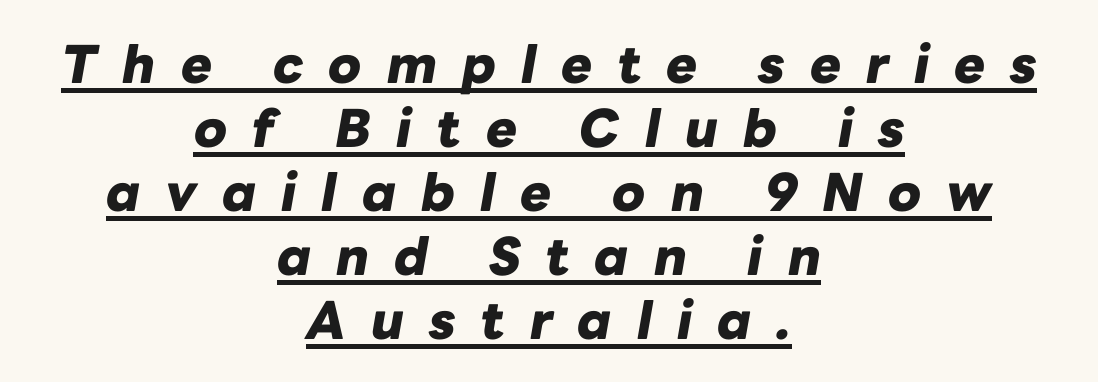
The image shows 52 px heavy type, italic (leaning right); set centered, line spacing 1.23x, unusually wide letter spacing (+0.48 em), underlined; low stroke contrast and a medium x-height.
